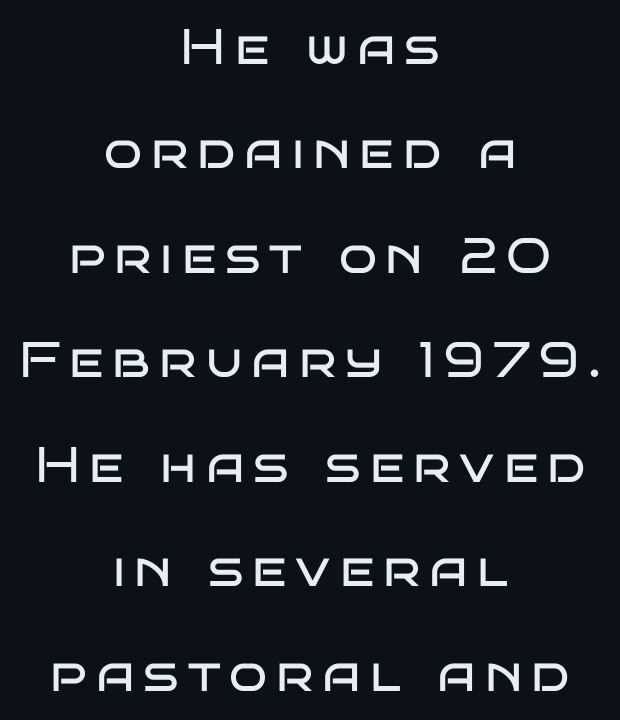
{"serif": "no", "italic": "no", "bold": "no", "weight": "regular", "width": "wide", "stroke_contrast": "low", "x_height": "large", "monospaced": "no", "underline": "no", "align": "center", "line_spacing": "loose", "line_spacing_ratio": 2.09, "glyph_px": 50}
